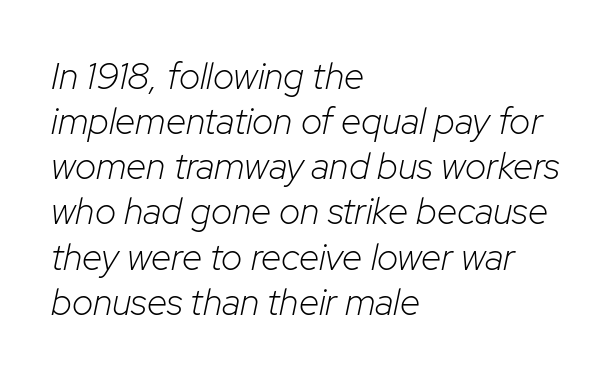
The ragged edge is on the right, which tells us the setting is flush left. The weight tops out at a normal text grade. Bare-footed words on every line. Default kerning and tracking; the words read as compact shapes. Here the designer chose a conventional face with non-uniform glyph widths. Is the type slanted? Yes — the strokes lean at a clear angle.
